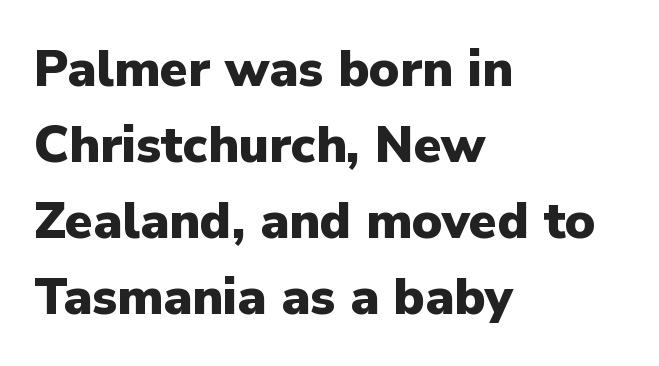
Q: Is the text bold? A: Yes.
Q: Is the text italic (slanted)? A: No, it is upright.
Q: Is the typeface a serif or a sans-serif typeface? A: Sans-serif.
Q: Is the text underlined? A: No.
Q: How is the paragraph aligned? A: Left-aligned.
Q: Is the spacing between letters normal or unusually wide? A: Normal.
Q: Is the spacing between lines tight, normal or loose? A: Normal.
Q: Width (condensed, normal, or wide)? A: Normal.
Q: Stroke contrast? A: Low.
Q: x-height? A: Medium.
Q: Monospaced? A: No.
